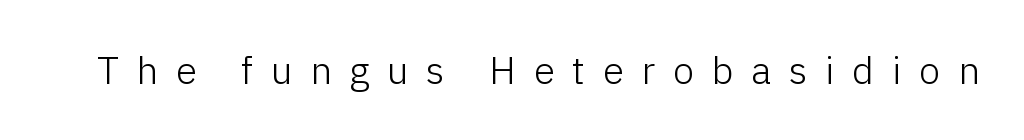
{"serif": "no", "italic": "no", "bold": "no", "weight": "light", "width": "normal", "stroke_contrast": "low", "x_height": "medium", "monospaced": "no", "underline": "no", "letter_spacing": "wide", "letter_spacing_em": 0.47, "glyph_px": 38}
